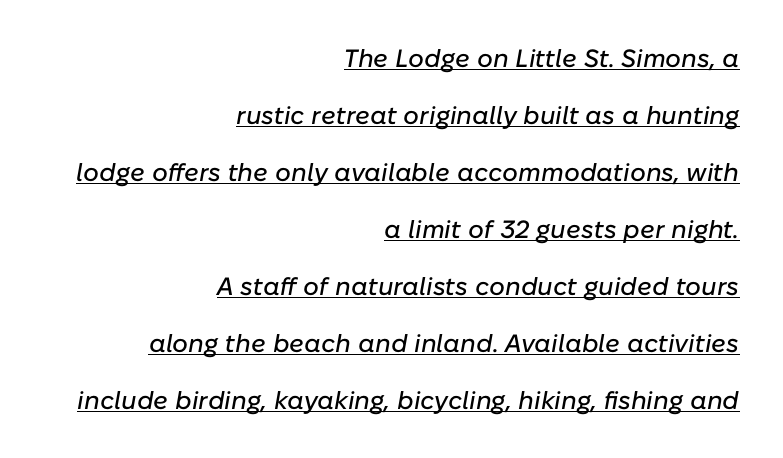
{"italic": "yes", "lean": "right", "slant_degrees": 10, "underline": "yes", "align": "right", "line_spacing": "loose", "line_spacing_ratio": 2.28, "letter_spacing": "normal", "letter_spacing_em": 0.0, "glyph_px": 25}
